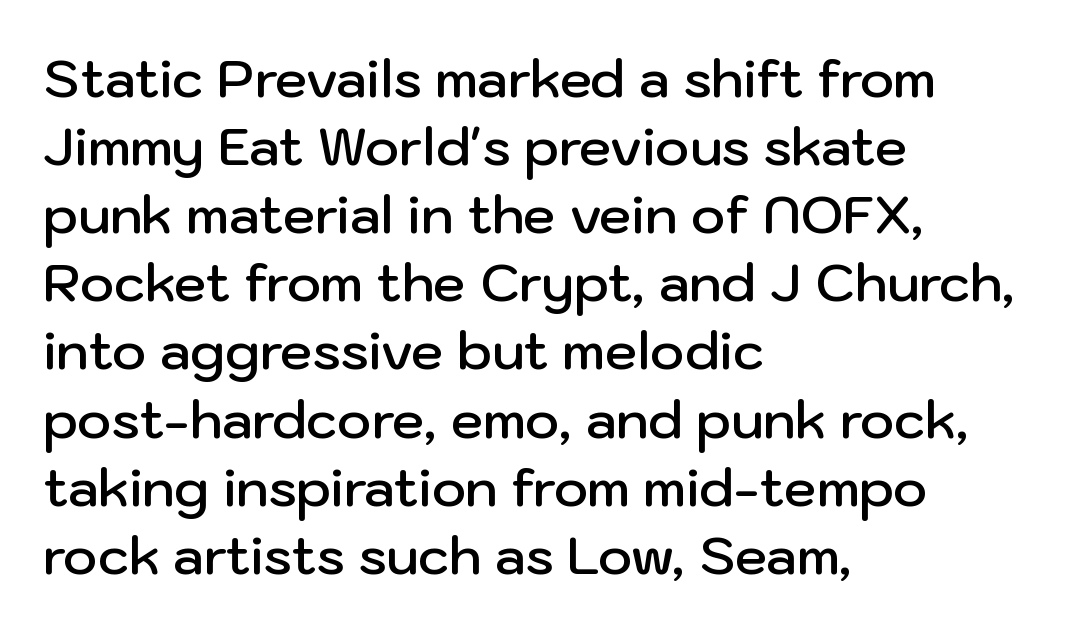
Spacing verdict: proportional, widths tailored to each character. Standard letterfit; no display-style spreading of the glyphs. Posture: vertical. Each letter's strokes conclude bluntly, with no projecting serifs.
